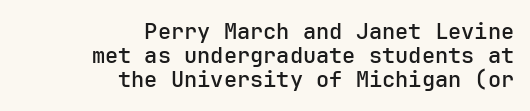
Q: Is the text bold? A: Semi-bold.
Q: Is the text italic (slanted)? A: No, it is upright.
Q: Is the text underlined? A: No.
Q: How is the paragraph aligned? A: Right-aligned.
Q: Is the spacing between letters normal or unusually wide? A: Normal.
Q: Is the spacing between lines tight, normal or loose? A: Tight.
